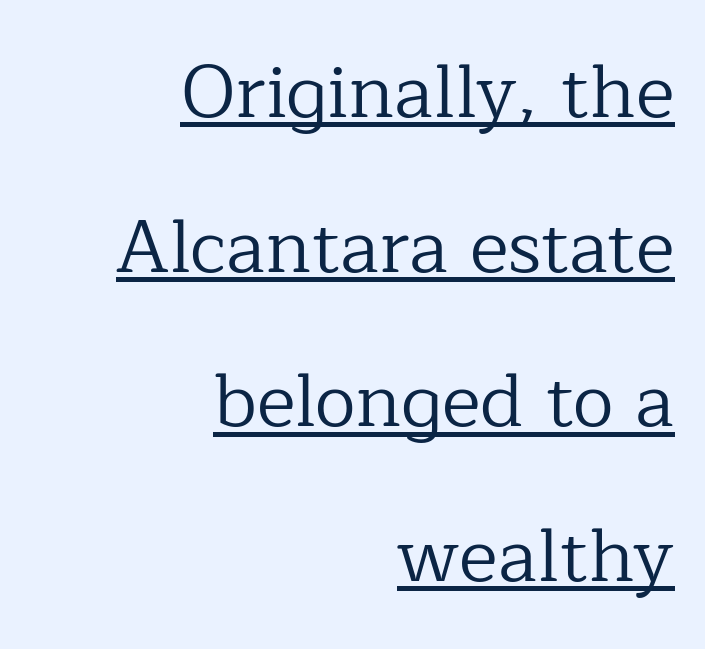
The image shows 74 px regular-weight serif type, upright; set right-aligned, loose line spacing (2.09x), normal letter spacing, underlined; low stroke contrast and a medium x-height.
